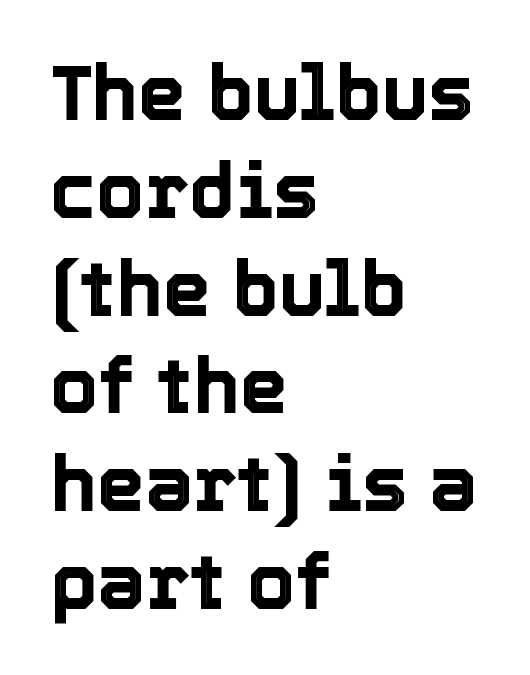
Whoever set this chose a conventional vertical rhythm. Teacher's note: observe the even left margin — that is flush-left alignment. Clear beneath every line of the passage. Here the glyphs are tracked normally, forming tight word shapes.
